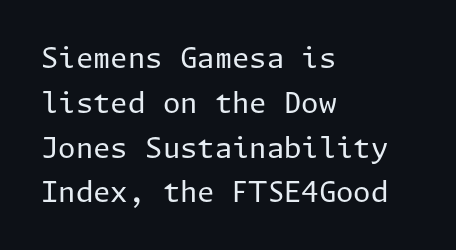
The image shows 28 px regular-weight sans-serif type, upright; set left-aligned, normal line spacing (1.6x), normal letter spacing, not underlined; low stroke contrast and a medium x-height.
